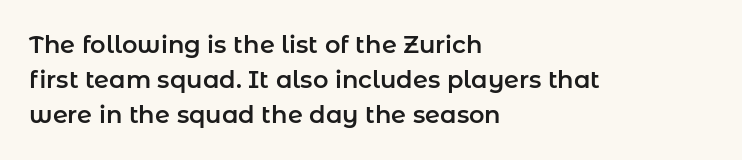
Q: Is the text italic (slanted)? A: No, it is upright.
Q: Is the text underlined? A: No.
Q: How is the paragraph aligned? A: Left-aligned.
Q: Is the spacing between letters normal or unusually wide? A: Normal.
Q: Is the spacing between lines tight, normal or loose? A: Normal.
